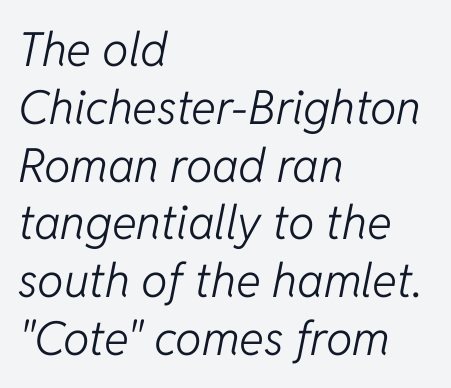
Q: Is the text bold? A: No.
Q: Is the text italic (slanted)? A: Yes, it leans right by about 11 degrees.
Q: Is the text underlined? A: No.
Q: How is the paragraph aligned? A: Left-aligned.
Q: Is the spacing between letters normal or unusually wide? A: Normal.
Q: Width (condensed, normal, or wide)? A: Normal.
Q: Stroke contrast? A: Low.
Q: x-height? A: Medium.
Q: Monospaced? A: No.
